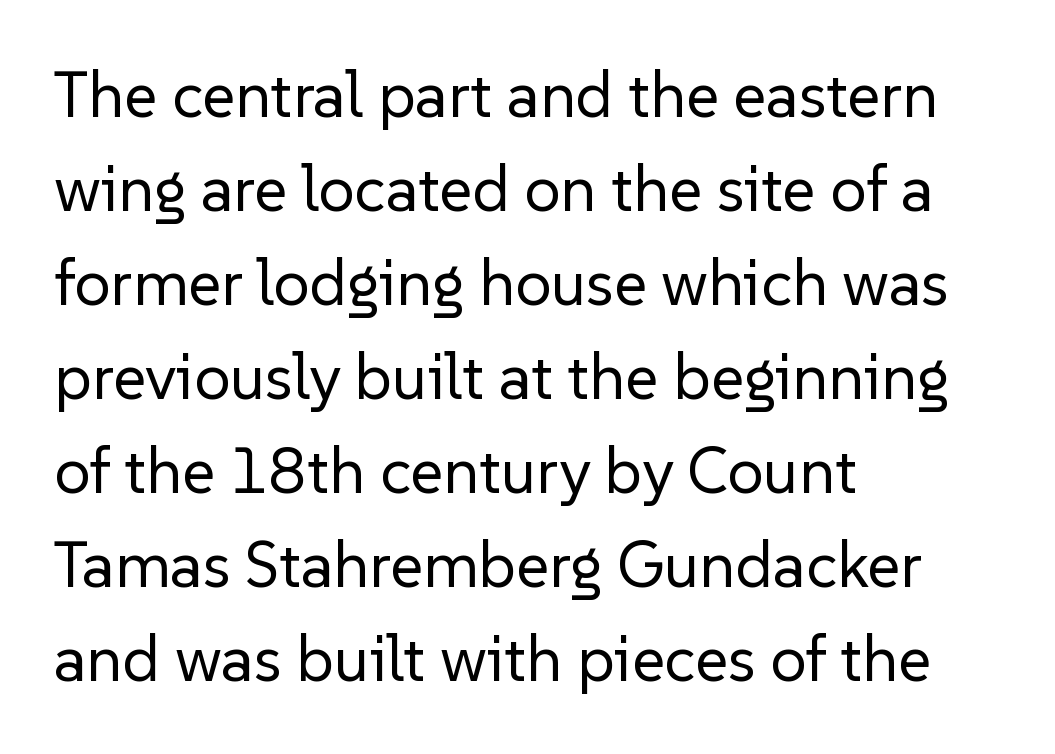
{"serif": "no", "italic": "no", "bold": "no", "weight": "regular", "width": "normal", "stroke_contrast": "low", "x_height": "medium", "monospaced": "no", "underline": "no", "align": "left", "line_spacing": "normal", "line_spacing_ratio": 1.47, "letter_spacing": "normal", "letter_spacing_em": 0.0, "glyph_px": 64}
